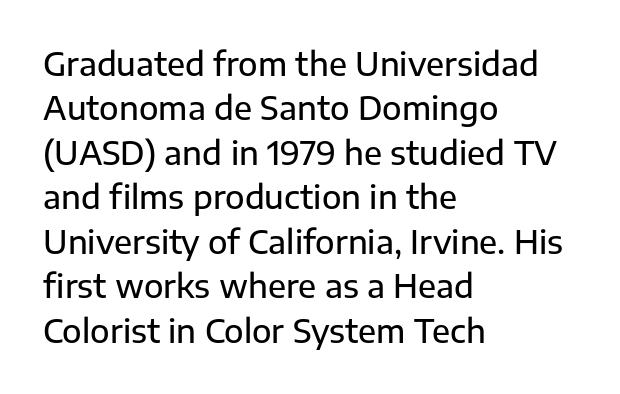
This sample has the flowing, uneven cadence of proportional lettering. A sans-serif font was chosen for this passage. A classic flush-left, rag-right setting is used for this passage. Posture: vertical. Honestly, the letter spacing is just normal — you wouldn't notice it.
